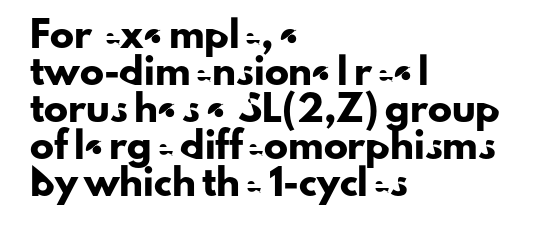
{"italic": "no", "underline": "no", "align": "left", "line_spacing": "normal", "line_spacing_ratio": 1.54, "letter_spacing": "normal", "letter_spacing_em": 0.0, "glyph_px": 24}
